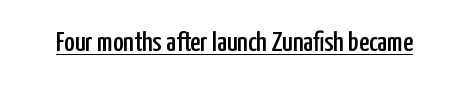
{"serif": "no", "italic": "no", "width": "condensed", "stroke_contrast": "low", "x_height": "medium", "monospaced": "no", "underline": "yes", "letter_spacing": "normal", "letter_spacing_em": 0.0, "glyph_px": 28}
